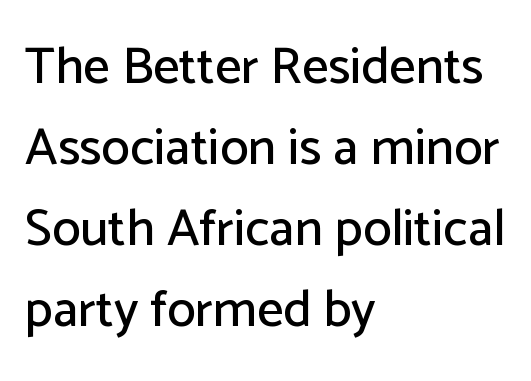
Q: Is the text italic (slanted)? A: No, it is upright.
Q: Is the typeface a serif or a sans-serif typeface? A: Sans-serif.
Q: Is the text underlined? A: No.
Q: How is the paragraph aligned? A: Left-aligned.
Q: Is the spacing between letters normal or unusually wide? A: Normal.
Q: Is the spacing between lines tight, normal or loose? A: Normal.
Q: Width (condensed, normal, or wide)? A: Normal.
Q: Stroke contrast? A: Low.
Q: x-height? A: Medium.
Q: Monospaced? A: No.
